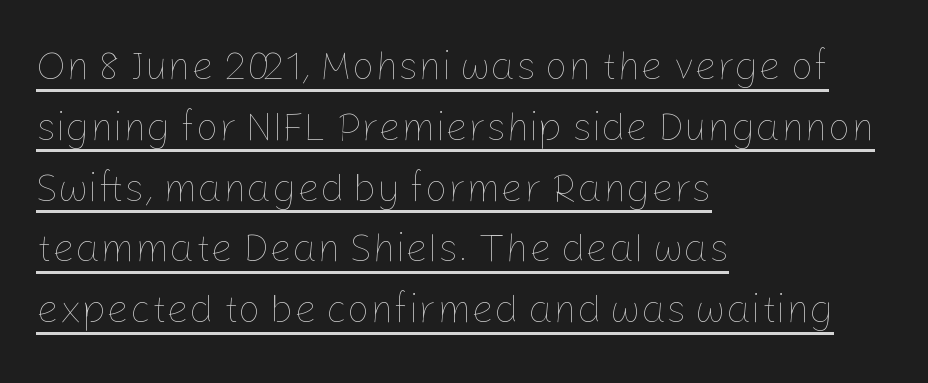
The image shows 40 px thin type, upright; set left-aligned, normal line spacing (1.52x), normal letter spacing, underlined; low stroke contrast and a medium x-height.
